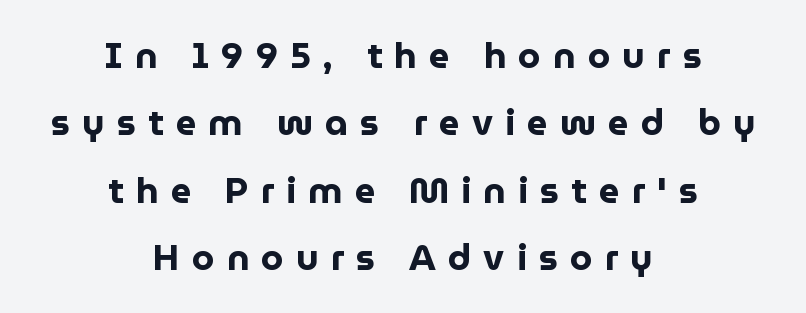
The face used here is proportionally spaced, like ordinary book or web type. Is the letter spacing exaggerated? Yes — the characters are pushed far apart. A bare baseline throughout the passage. Weight: bold.
